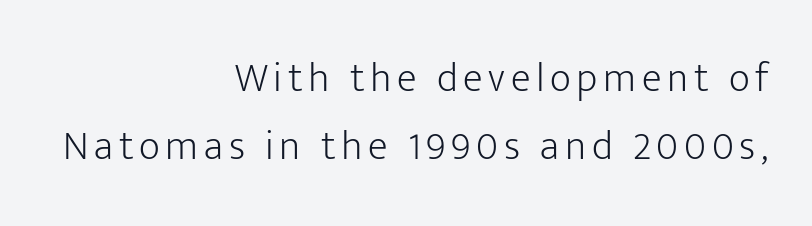
The image shows 41 px light sans-serif type, upright; set right-aligned, normal line spacing (1.67x), not underlined; low stroke contrast and a medium x-height.
